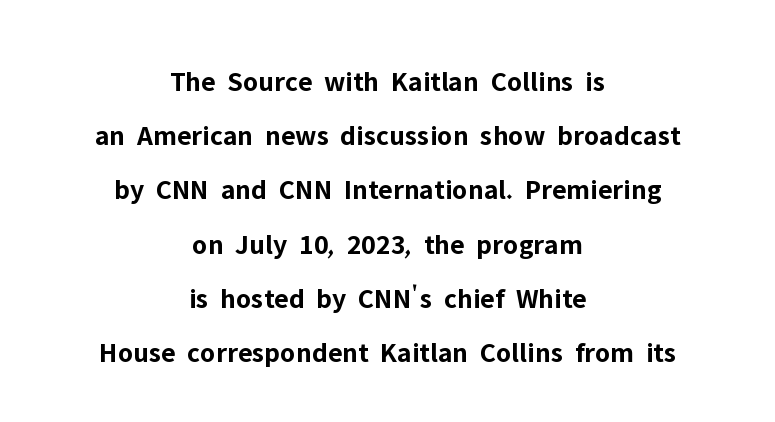
Words float on clear page, feet unadorned. These lines were composed using upright roman letters. A typesetter would call this proportional, since set widths differ per character. Note: no serifs on the glyphs. Typesetter's note: full bold, strokes at maximum text heaviness. Does extra space separate the letters? No, they use regular spacing.
